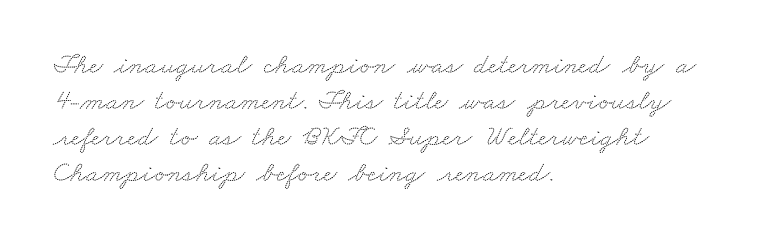
The image shows 29 px wide serif type; set left-aligned, line spacing 1.24x, normal letter spacing, not underlined; medium stroke contrast and a small x-height.
